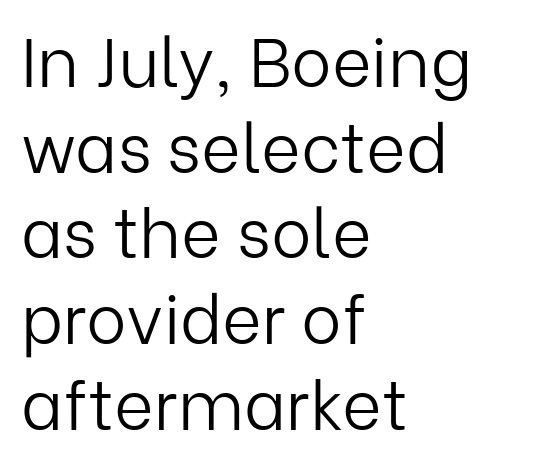
The image shows 68 px light sans-serif type, upright; set left-aligned, normal line spacing (1.26x), normal letter spacing, not underlined; low stroke contrast and a medium x-height.
